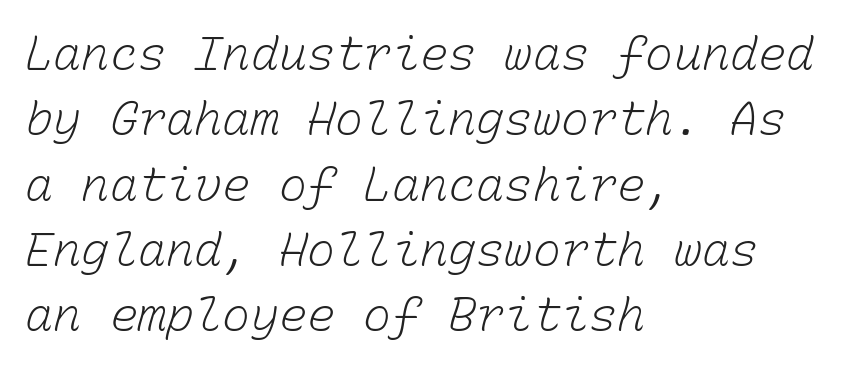
The image shows 47 px light type, monospaced; set left-aligned, normal line spacing (1.39x), normal letter spacing, not underlined; low stroke contrast and a medium x-height.
